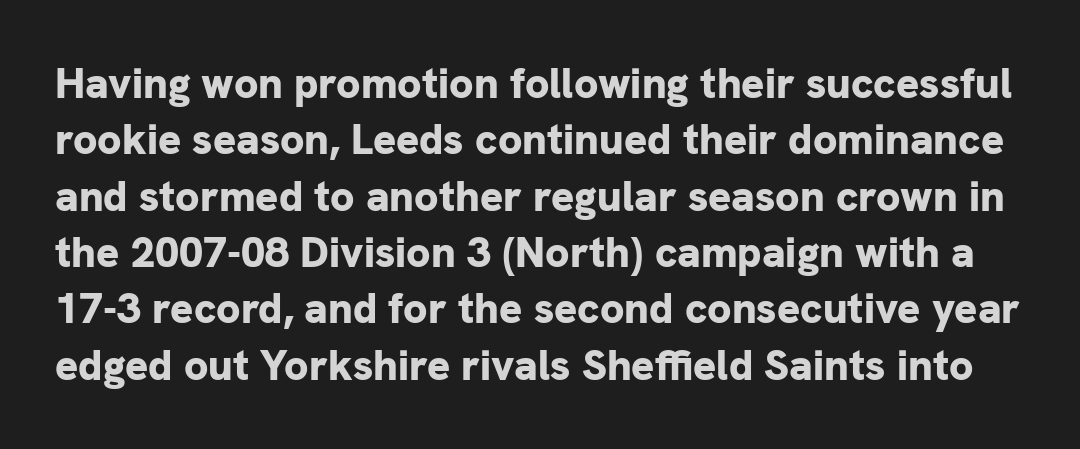
{"serif": "no", "italic": "no", "bold": "yes", "weight": "bold", "width": "normal", "stroke_contrast": "low", "x_height": "medium", "monospaced": "no", "underline": "no", "line_spacing": "normal", "line_spacing_ratio": 1.31, "letter_spacing": "normal", "letter_spacing_em": 0.0, "glyph_px": 43}
